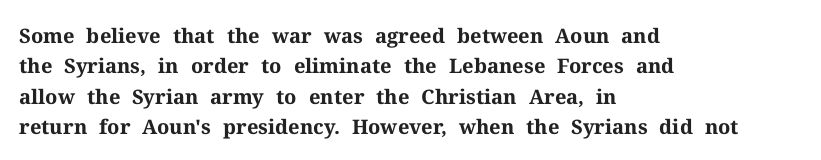
Heavy, bold letterforms. The rendering anchors every line to the left-hand side. The line-height multiplier appears to be the usual default. Style check: upright. There is no visible air inserted between adjacent glyphs. Descenders hang freely into open space.
